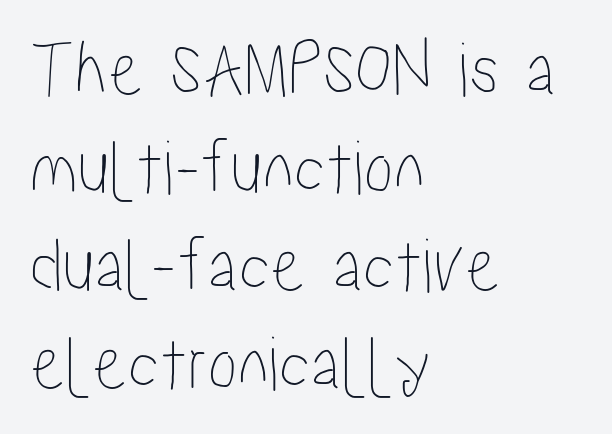
Here the designer chose a conventional face with non-uniform glyph widths. Style check: upright. Characters follow at the spacing the type designer built in. The passage is arranged the way most books set body copy — flush left. Just letters on the line, the space beneath them empty.
